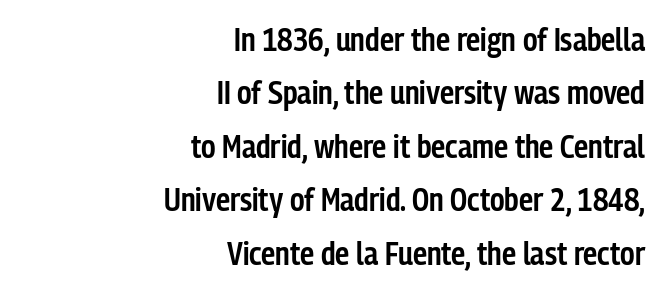
The rendering uses natural spacing where letterforms have individual widths. The characters look somewhat weighty, a semibold short of true bold. The lettering stays uniformly vertical, giving the passage a roman look. Letter spacing: default.
